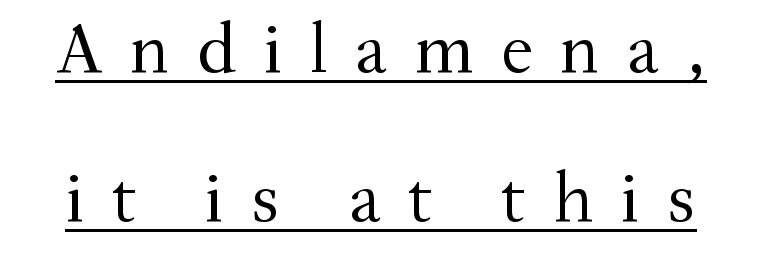
{"serif": "yes", "italic": "no", "bold": "no", "weight": "regular", "width": "normal", "stroke_contrast": "medium", "x_height": "small", "monospaced": "no", "underline": "yes", "line_spacing": "loose", "line_spacing_ratio": 2.07, "letter_spacing": "wide", "letter_spacing_em": 0.38, "glyph_px": 72}
